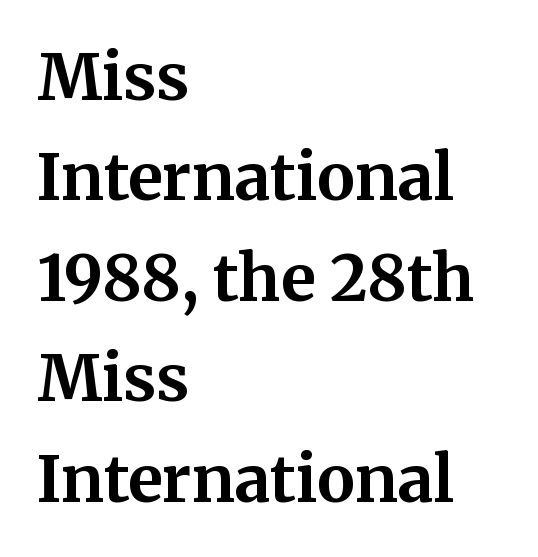
{"serif": "yes", "italic": "no", "bold": "yes", "weight": "bold", "width": "normal", "stroke_contrast": "medium", "x_height": "medium", "monospaced": "no", "underline": "no", "align": "left", "line_spacing": "normal", "line_spacing_ratio": 1.57, "letter_spacing": "normal", "letter_spacing_em": 0.0, "glyph_px": 64}
